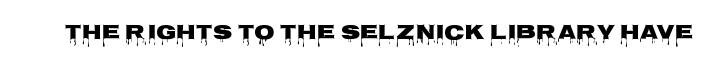
The letterforms sit shoulder to shoulder at normal distance. These lines were composed using upright roman letters. Check the space under the baseline: it is left empty. The sample has been set heavy, in full bold.
